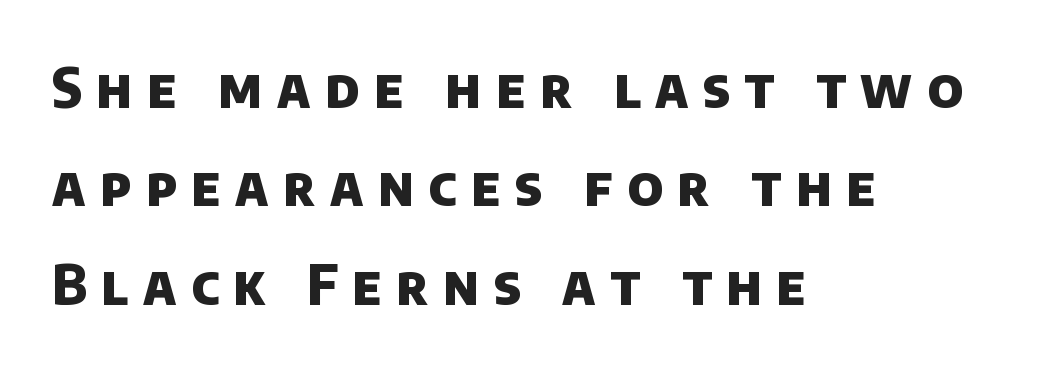
Q: Is the text bold? A: Yes.
Q: Is the typeface a serif or a sans-serif typeface? A: Sans-serif.
Q: Is the text underlined? A: No.
Q: How is the paragraph aligned? A: Left-aligned.
Q: Is the spacing between letters normal or unusually wide? A: Unusually wide.
Q: Width (condensed, normal, or wide)? A: Normal.
Q: Stroke contrast? A: Low.
Q: x-height? A: Large.
Q: Monospaced? A: No.
